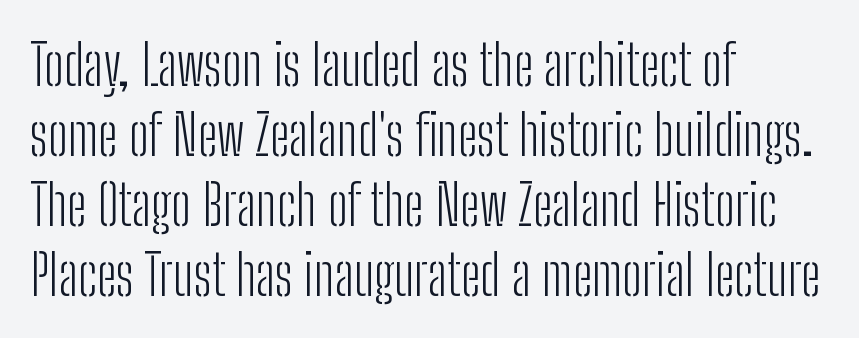
Q: Is the text bold? A: No.
Q: Is the text italic (slanted)? A: No, it is upright.
Q: Is the typeface a serif or a sans-serif typeface? A: Sans-serif.
Q: Is the text underlined? A: No.
Q: How is the paragraph aligned? A: Left-aligned.
Q: Is the spacing between letters normal or unusually wide? A: Normal.
Q: Is the spacing between lines tight, normal or loose? A: Normal.
Q: Width (condensed, normal, or wide)? A: Condensed.
Q: Stroke contrast? A: Low.
Q: x-height? A: Medium.
Q: Monospaced? A: No.
